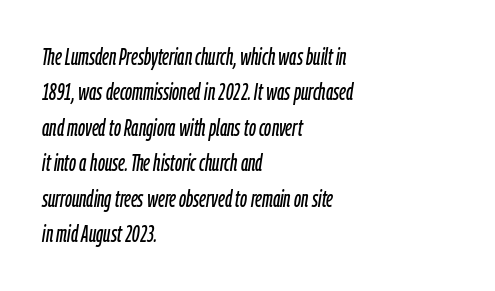
{"italic": "yes", "lean": "right", "slant_degrees": 9, "underline": "no", "align": "left", "line_spacing": "normal", "line_spacing_ratio": 1.54, "letter_spacing": "normal", "letter_spacing_em": 0.0, "glyph_px": 23}
